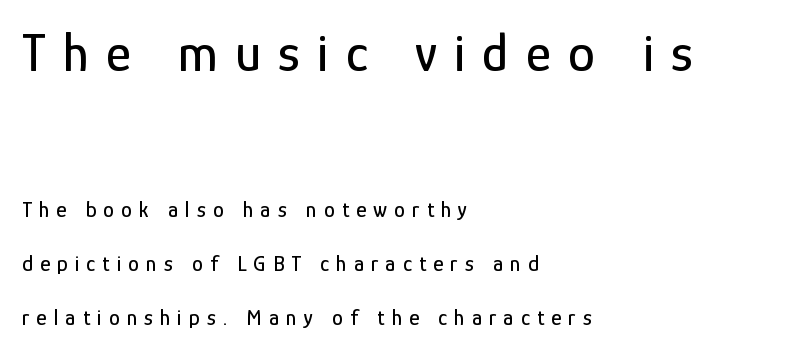
Upright lettering throughout. Is this a sans? Yes — the strokes have no serifs. Observe the wide spacing: letters keep a clear distance from each other. Note the varied advance widths — an 'i' is clearly narrower than an 'm'. Each line starts at the same left margin while the right side varies. No word sits above an underline.
